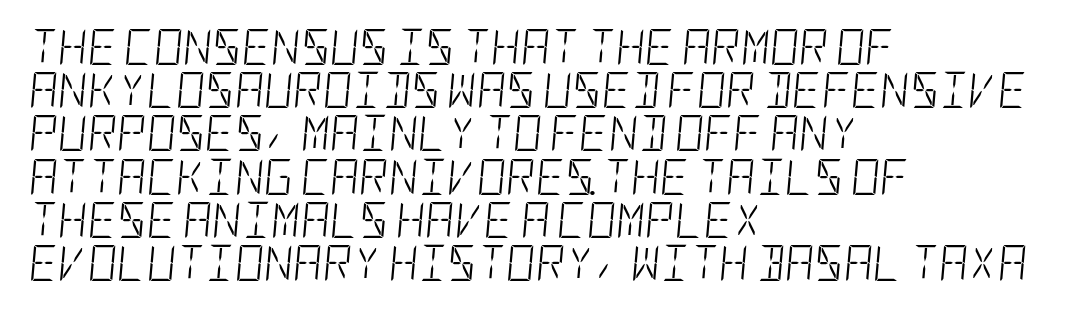
The lines are quadded left. The zone under the glyphs is completely vacant. No extra tracking has been applied to these lines. Is the stroke heavy? The answer is a plain regular-or-lighter.
